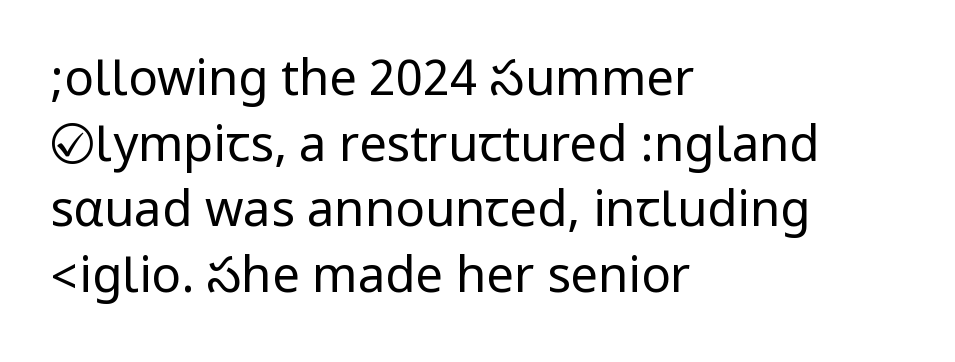
Q: Is the text bold? A: No.
Q: Is the text italic (slanted)? A: No, it is upright.
Q: Is the typeface a serif or a sans-serif typeface? A: Sans-serif.
Q: Is the text underlined? A: No.
Q: How is the paragraph aligned? A: Left-aligned.
Q: Is the spacing between letters normal or unusually wide? A: Normal.
Q: Is the spacing between lines tight, normal or loose? A: Normal.
Q: Width (condensed, normal, or wide)? A: Condensed.
Q: Stroke contrast? A: Low.
